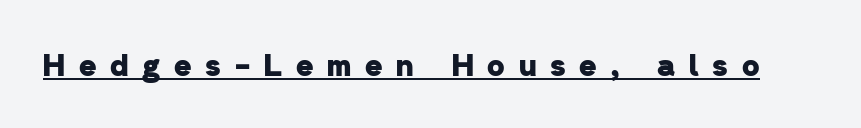
The image shows 30 px heavy sans-serif type; set unusually wide letter spacing (+0.46 em), underlined; low stroke contrast and a medium x-height.
